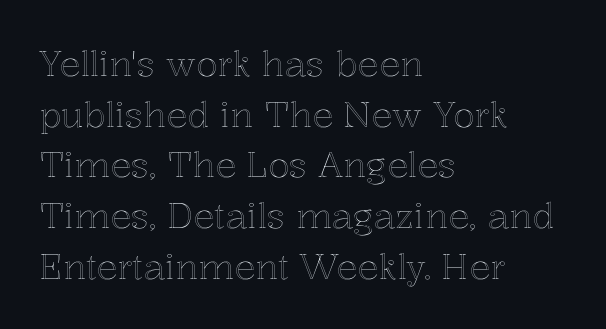
{"italic": "no", "width": "normal", "x_height": "medium", "monospaced": "no", "underline": "no", "align": "left", "line_spacing": "normal", "line_spacing_ratio": 1.45, "letter_spacing": "normal", "letter_spacing_em": 0.0, "glyph_px": 35}
